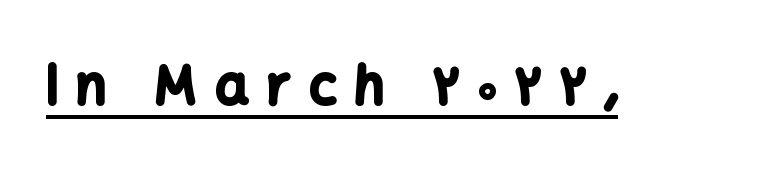
Posture: vertical. Inter-character spacing is expanded well beyond the font's built-in metrics. What decoration does the sample have? An underline. On the weight axis this lands at bold, roughly 700.
